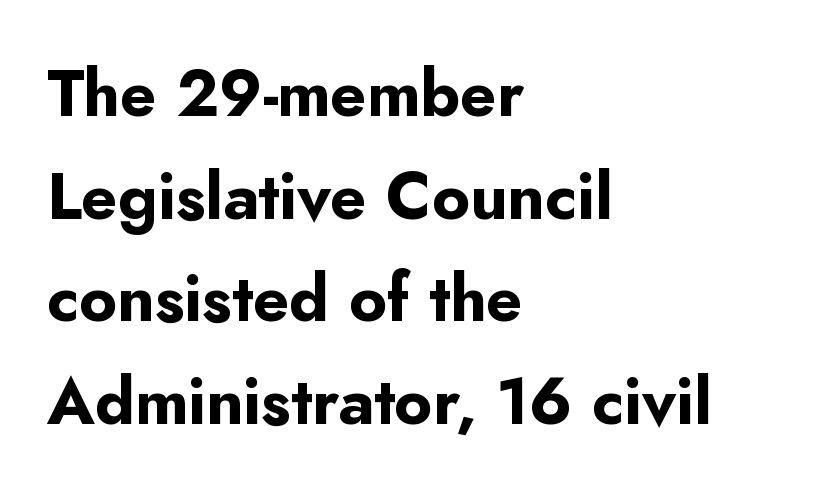
The image shows 65 px bold sans-serif type, upright; set left-aligned, normal line spacing (1.58x), normal letter spacing, not underlined; low stroke contrast and a small x-height.
